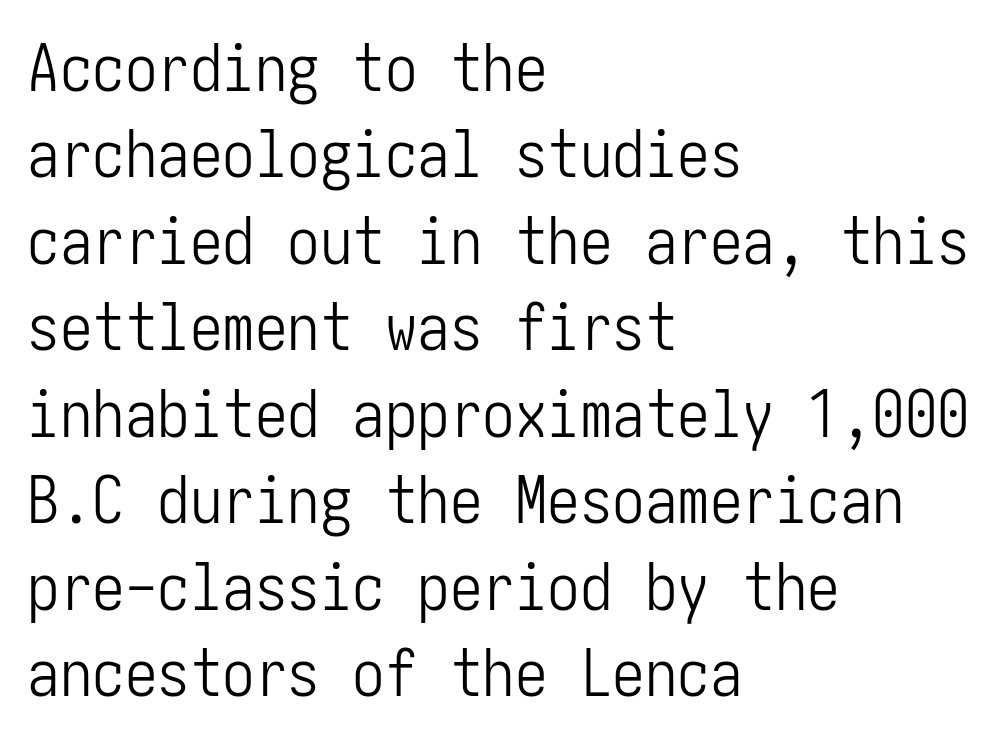
Q: Is the text bold? A: No.
Q: Is the text italic (slanted)? A: No, it is upright.
Q: Is the typeface a serif or a sans-serif typeface? A: Sans-serif.
Q: Is the text underlined? A: No.
Q: How is the paragraph aligned? A: Left-aligned.
Q: Is the spacing between letters normal or unusually wide? A: Normal.
Q: Is the spacing between lines tight, normal or loose? A: Normal.
Q: Width (condensed, normal, or wide)? A: Condensed.
Q: Stroke contrast? A: Low.
Q: x-height? A: Medium.
